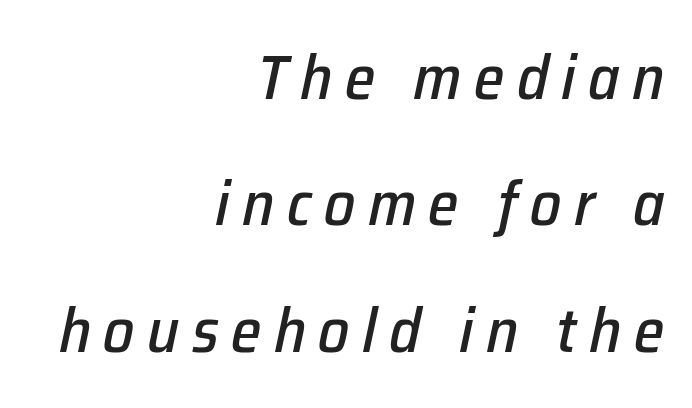
The paragraph has a hard right edge and a soft left edge. Line spacing here is loose. Proportional: the letters do not fall into vertical columns. No word sits above an underline. If you drew a line through each stem, it would be angled. Observe the wide spacing: letters keep a clear distance from each other.
